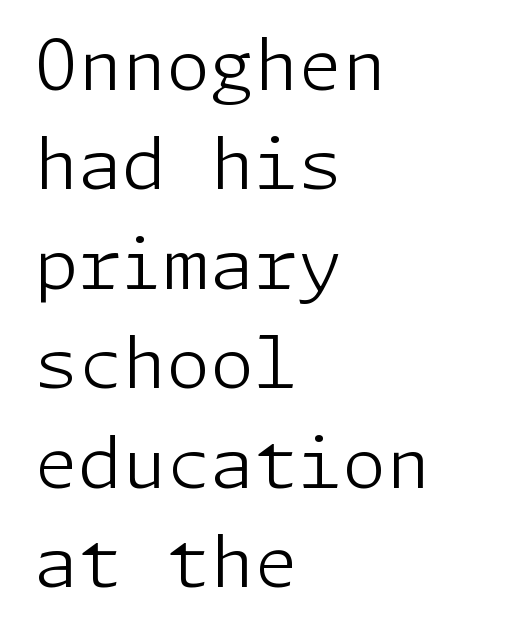
Q: Is the text bold? A: No.
Q: Is the text italic (slanted)? A: No, it is upright.
Q: Is the typeface a serif or a sans-serif typeface? A: Sans-serif.
Q: Is the text underlined? A: No.
Q: How is the paragraph aligned? A: Left-aligned.
Q: Is the spacing between letters normal or unusually wide? A: Normal.
Q: Is the spacing between lines tight, normal or loose? A: Normal.
Q: Width (condensed, normal, or wide)? A: Normal.
Q: Stroke contrast? A: Low.
Q: x-height? A: Medium.
